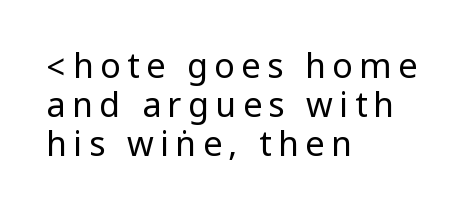
Q: Is the text bold? A: No.
Q: Is the text italic (slanted)? A: No, it is upright.
Q: Is the typeface a serif or a sans-serif typeface? A: Sans-serif.
Q: Is the text underlined? A: No.
Q: How is the paragraph aligned? A: Left-aligned.
Q: Is the spacing between lines tight, normal or loose? A: Tight.
Q: Width (condensed, normal, or wide)? A: Condensed.
Q: Stroke contrast? A: Low.
